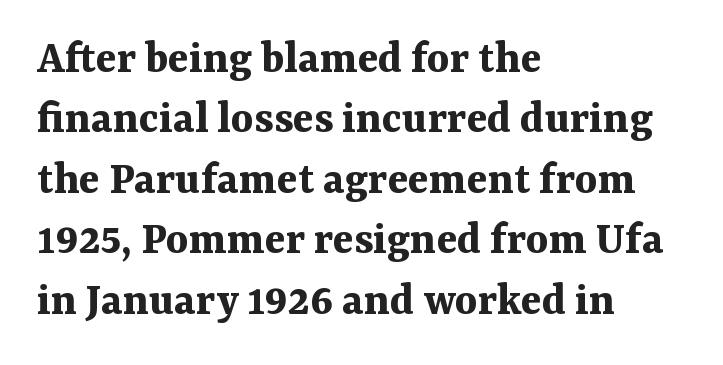
Each word holds together tightly as a unit, with standard inter-letter gaps. Students, observe: this is what conventionally led text looks like. This sample uses an upright cut, with every glyph sitting square on the baseline. Caption: bold face, heavy strokes. This is serif lettering, the kind often seen in printed books. The space beneath each line is pristine and unruled.
